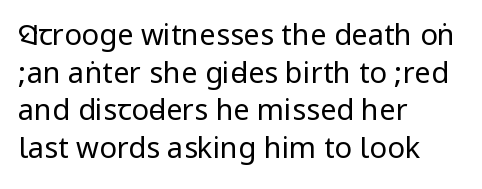
No word sits above an underline. The line texture is even and compact thanks to regular tracking. The characters display no serif detailing; their extremities are plain. Every row of glyphs begins at an identical x-position on the left. The weight would be labelled regular, book, light, or lighter still. Evenly set lines give the paragraph a standard silhouette.
